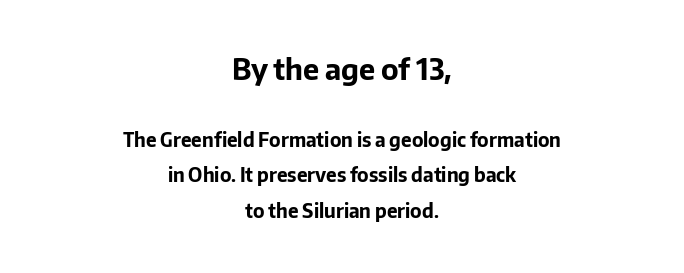
Q: Is the text bold? A: Yes.
Q: Is the text italic (slanted)? A: No, it is upright.
Q: Is the typeface a serif or a sans-serif typeface? A: Sans-serif.
Q: Is the text underlined? A: No.
Q: How is the paragraph aligned? A: Centered.
Q: Is the spacing between letters normal or unusually wide? A: Normal.
Q: Which block of text is set in a larger size, the first (top) or the second (bottom)? A: The first (top) one.
Q: Width (condensed, normal, or wide)? A: Normal.
Q: Stroke contrast? A: Low.
Q: x-height? A: Medium.
Q: Monospaced? A: No.
